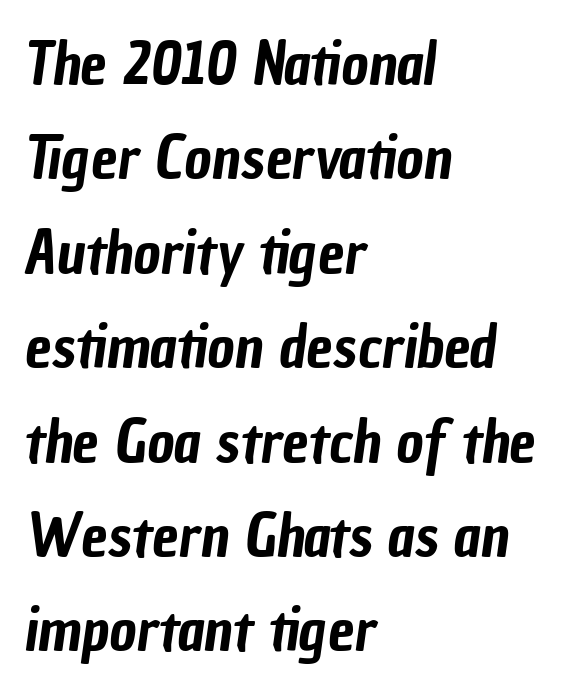
Serifs: no, the terminals of the letterforms are clean. Students, note that the glyphs here touch the page at normal intervals. The rag falls on the right side of this text block. You could not count columns in this text — the font is proportionally spaced.
